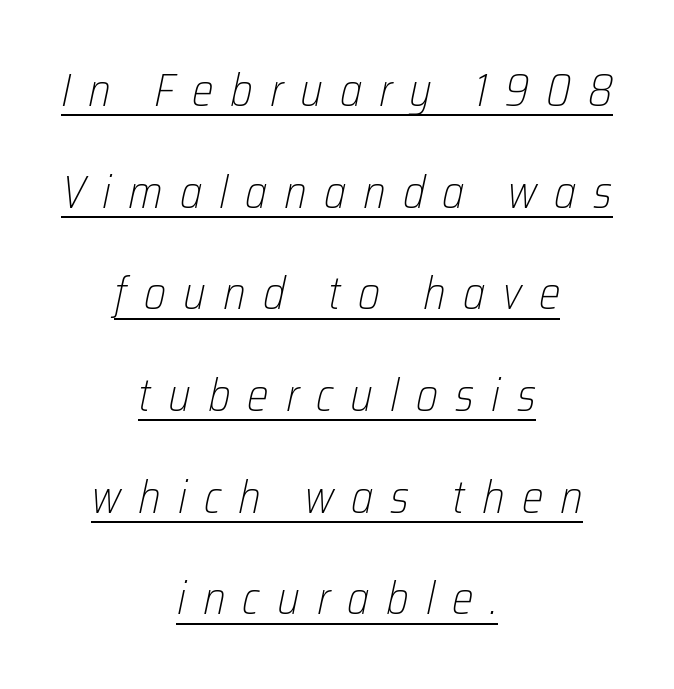
Is this a fixed-width face? No — the glyphs have proportional, varying widths. The line texture is sparse and dotted thanks to wide tracking. The typesetter chose a symmetrical, centered arrangement here. What's the leading like? Stretched, with rows far apart. Every character sits at an angle, as italics do.
